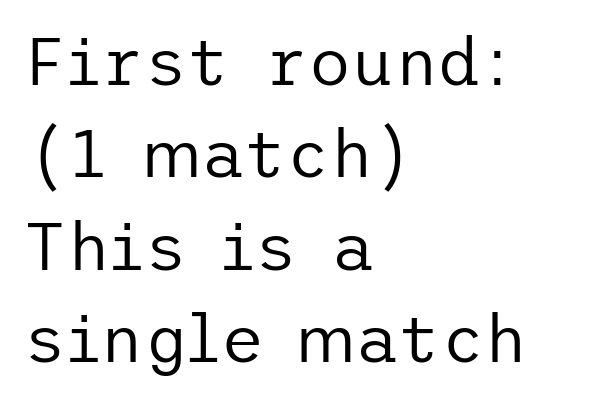
{"serif": "no", "italic": "no", "bold": "no", "weight": "regular", "width": "normal", "stroke_contrast": "low", "x_height": "medium", "underline": "no", "align": "left", "line_spacing": "normal", "line_spacing_ratio": 1.38, "letter_spacing": "normal", "letter_spacing_em": 0.0, "glyph_px": 67}
